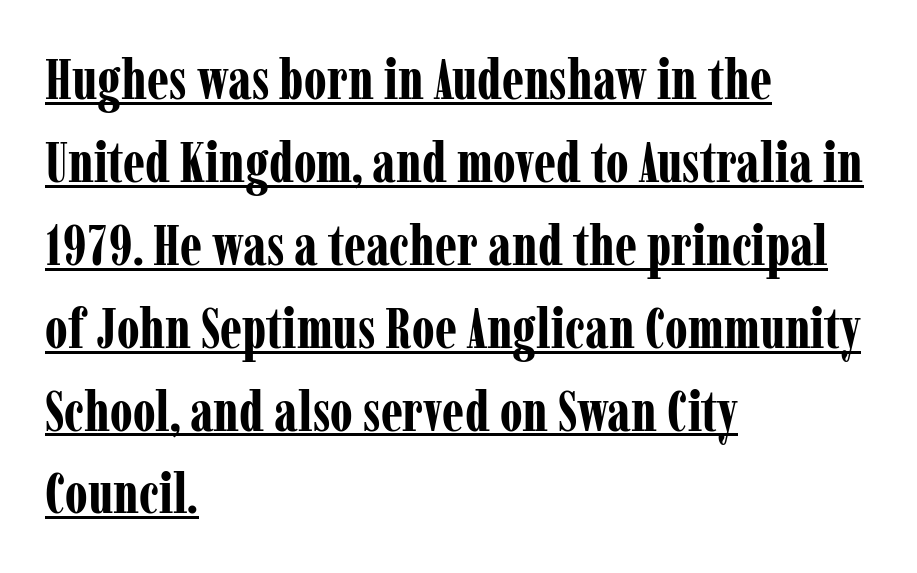
Q: Is the text bold? A: Yes.
Q: Is the text italic (slanted)? A: No, it is upright.
Q: Is the typeface a serif or a sans-serif typeface? A: Serif.
Q: Is the text underlined? A: Yes.
Q: How is the paragraph aligned? A: Left-aligned.
Q: Is the spacing between letters normal or unusually wide? A: Normal.
Q: Is the spacing between lines tight, normal or loose? A: Normal.
Q: Width (condensed, normal, or wide)? A: Condensed.
Q: Stroke contrast? A: Low.
Q: x-height? A: Medium.
Q: Monospaced? A: No.
